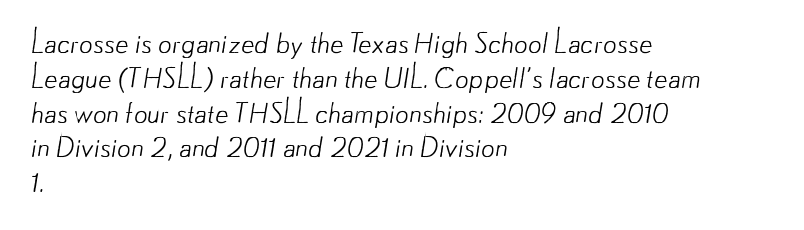
Q: Is the text bold? A: No.
Q: Is the text underlined? A: No.
Q: How is the paragraph aligned? A: Left-aligned.
Q: Is the spacing between letters normal or unusually wide? A: Normal.
Q: Is the spacing between lines tight, normal or loose? A: Normal.
